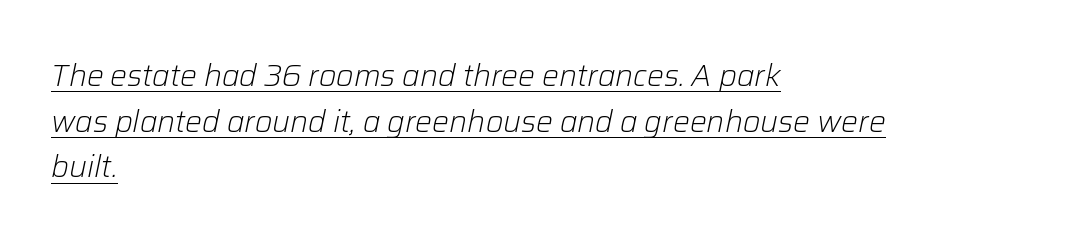
Q: Is the text bold? A: No.
Q: Is the text italic (slanted)? A: Yes, it leans right by about 12 degrees.
Q: Is the text underlined? A: Yes.
Q: How is the paragraph aligned? A: Left-aligned.
Q: Is the spacing between letters normal or unusually wide? A: Normal.
Q: Is the spacing between lines tight, normal or loose? A: Normal.
Q: Width (condensed, normal, or wide)? A: Normal.
Q: Stroke contrast? A: Low.
Q: x-height? A: Medium.
Q: Monospaced? A: No.
